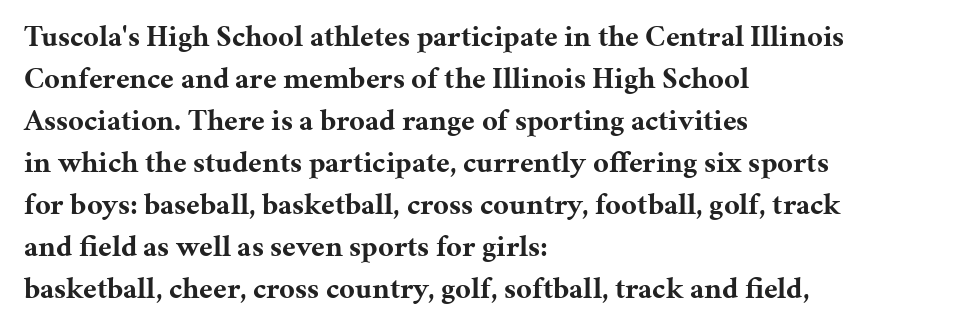
{"serif": "yes", "italic": "no", "bold": "yes", "weight": "bold", "width": "normal", "stroke_contrast": "medium", "x_height": "medium", "monospaced": "no", "underline": "no", "align": "left", "line_spacing": "normal", "line_spacing_ratio": 1.4, "letter_spacing": "normal", "letter_spacing_em": 0.0, "glyph_px": 30}
